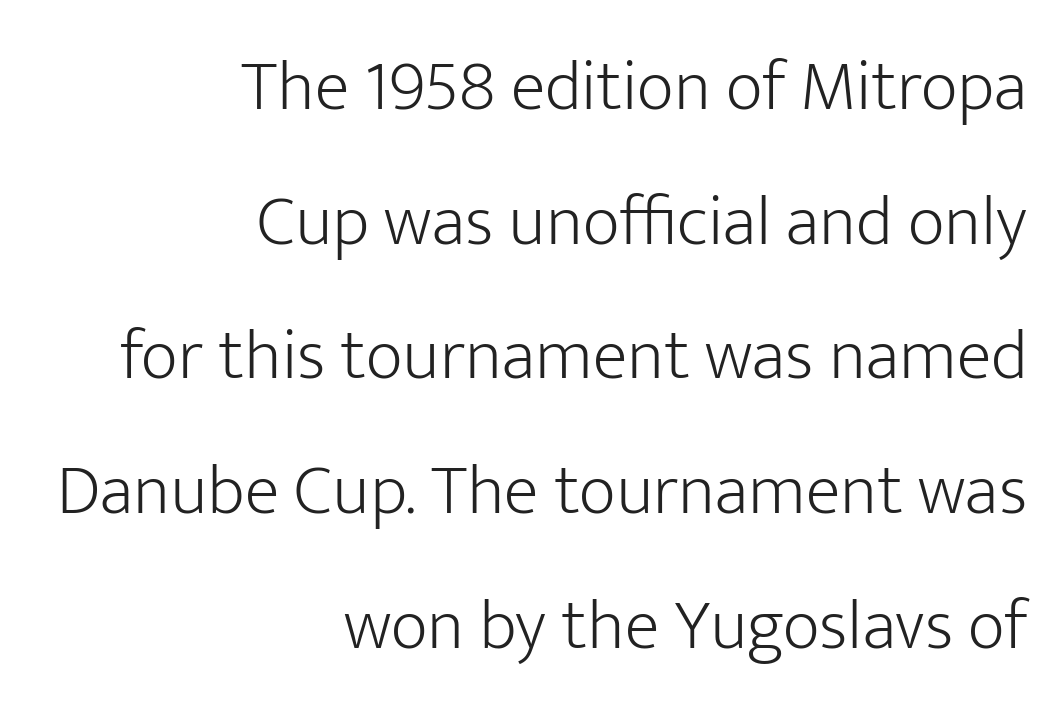
The image shows 72 px light sans-serif type, upright; set right-aligned, line spacing 1.87x, normal letter spacing, not underlined; low stroke contrast and a medium x-height.
